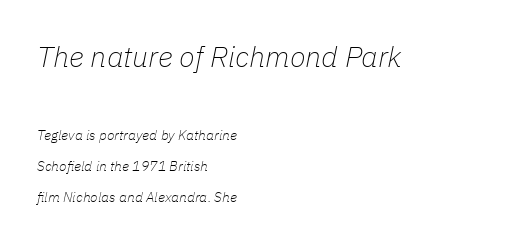
Q: Is the text bold? A: No.
Q: Is the text italic (slanted)? A: Yes, it leans right by about 11 degrees.
Q: Is the text underlined? A: No.
Q: How is the paragraph aligned? A: Left-aligned.
Q: Is the spacing between letters normal or unusually wide? A: Normal.
Q: Is the spacing between lines tight, normal or loose? A: Loose.
Q: Which block of text is set in a larger size, the first (top) or the second (bottom)? A: The first (top) one.
Q: Width (condensed, normal, or wide)? A: Normal.
Q: Stroke contrast? A: Low.
Q: x-height? A: Medium.
Q: Monospaced? A: No.
